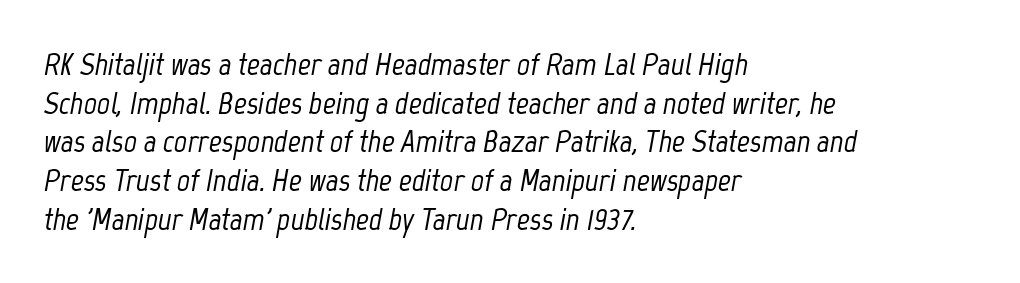
The image shows 32 px condensed type, italic (leaning right); set left-aligned, line spacing 1.21x, normal letter spacing, not underlined; low stroke contrast and a medium x-height.
